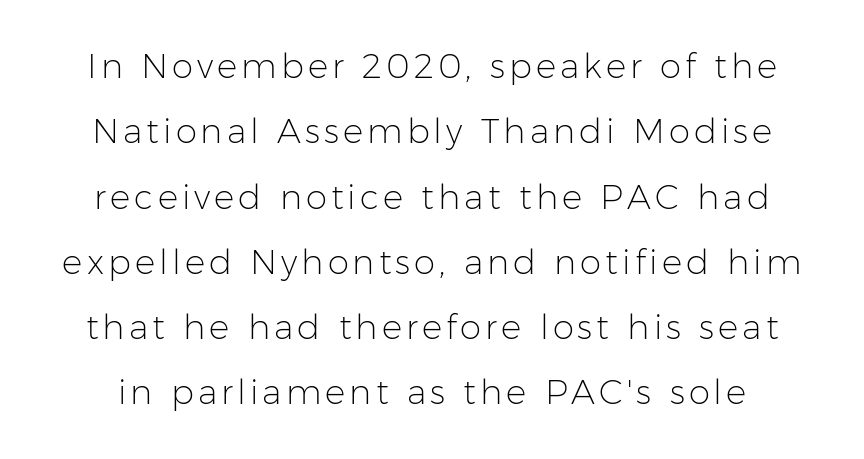
Q: Is the text bold? A: No.
Q: Is the text italic (slanted)? A: No, it is upright.
Q: Is the typeface a serif or a sans-serif typeface? A: Sans-serif.
Q: Is the text underlined? A: No.
Q: Is the spacing between lines tight, normal or loose? A: Loose.
Q: Width (condensed, normal, or wide)? A: Normal.
Q: Stroke contrast? A: Low.
Q: x-height? A: Medium.
Q: Monospaced? A: No.
